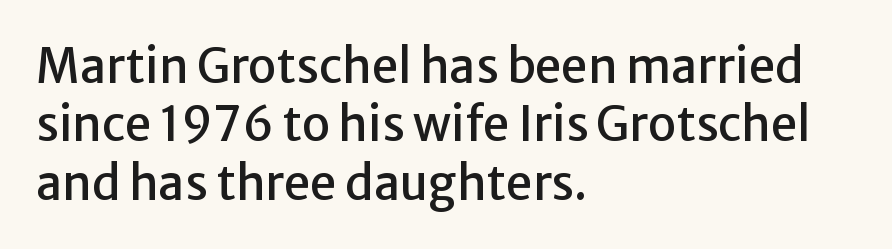
Is there any slant? The stems are plumb. This sample uses plain, unmodified letter spacing. You can tell from the bare stems that sans-serif type was used. If you drew a ruler down the left edge, every line would touch it.
